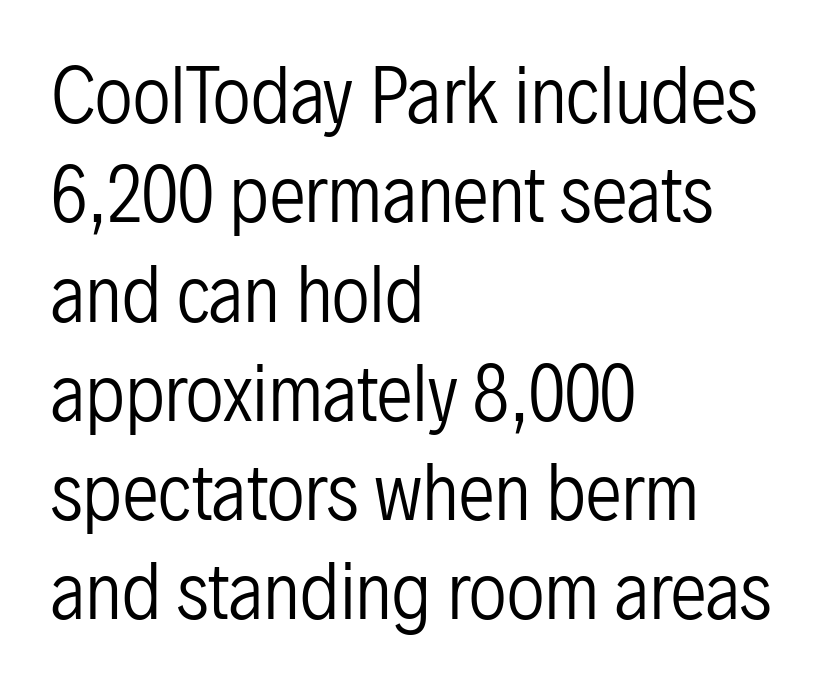
The image shows 73 px regular-weight, condensed sans-serif type, upright; set left-aligned, normal line spacing (1.36x), normal letter spacing, not underlined; low stroke contrast and a medium x-height.
